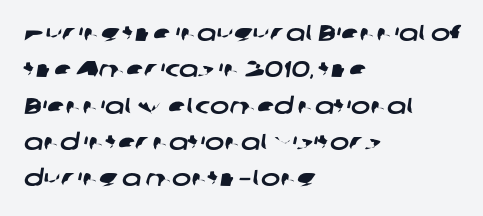
Type without underlining. The ragged edge is on the right, which tells us the setting is flush left. Regarding leading, the lines here are spaced in the standard way. Caption: standard tracking, unaltered.
